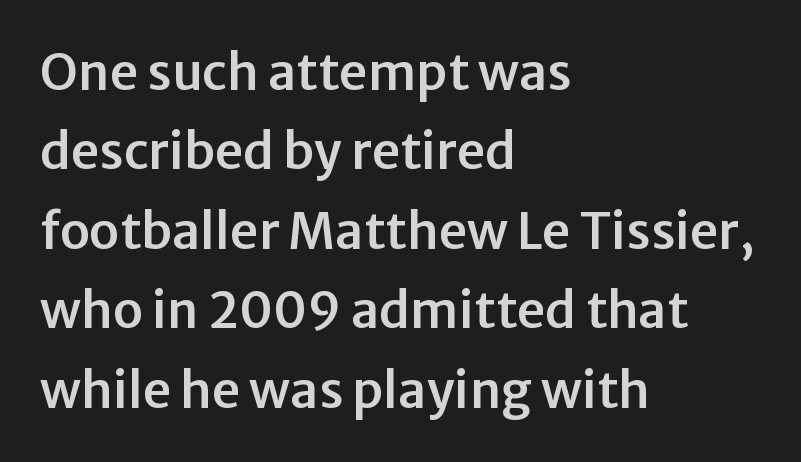
The image shows 50 px sans-serif type, upright; set left-aligned, normal line spacing (1.59x), normal letter spacing, not underlined; low stroke contrast and a medium x-height.
